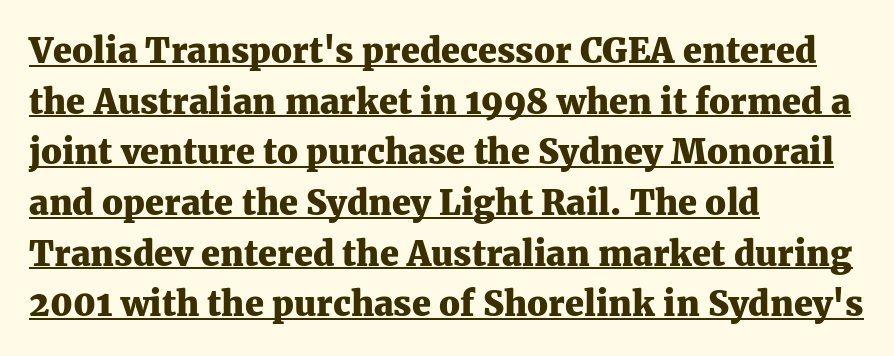
Q: Is the text bold? A: Yes.
Q: Is the text italic (slanted)? A: No, it is upright.
Q: Is the typeface a serif or a sans-serif typeface? A: Serif.
Q: Is the text underlined? A: Yes.
Q: How is the paragraph aligned? A: Left-aligned.
Q: Is the spacing between letters normal or unusually wide? A: Normal.
Q: Is the spacing between lines tight, normal or loose? A: Normal.
Q: Width (condensed, normal, or wide)? A: Normal.
Q: Stroke contrast? A: Medium.
Q: x-height? A: Medium.
Q: Monospaced? A: No.
